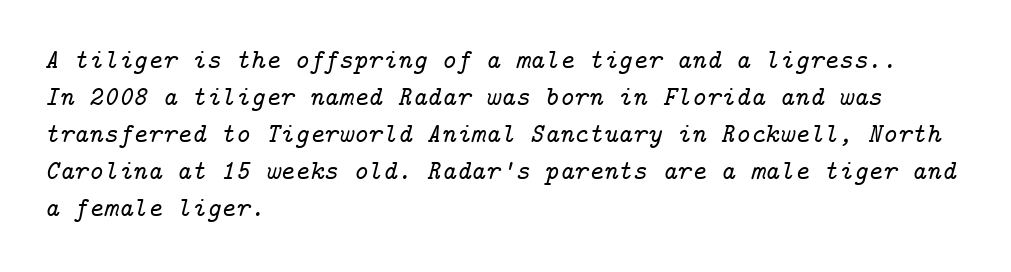
{"serif": "yes", "italic": "yes", "lean": "right", "slant_degrees": 14, "width": "normal", "stroke_contrast": "low", "x_height": "medium", "underline": "no", "align": "left", "line_spacing": "normal", "line_spacing_ratio": 1.32, "letter_spacing": "normal", "letter_spacing_em": 0.0, "glyph_px": 28}
